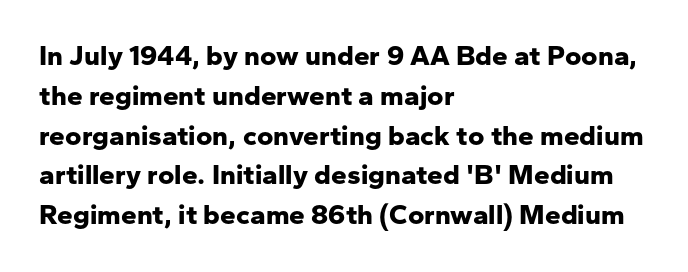
The image shows 28 px bold sans-serif type, upright; set left-aligned, normal line spacing (1.42x), normal letter spacing, not underlined; low stroke contrast and a medium x-height.
